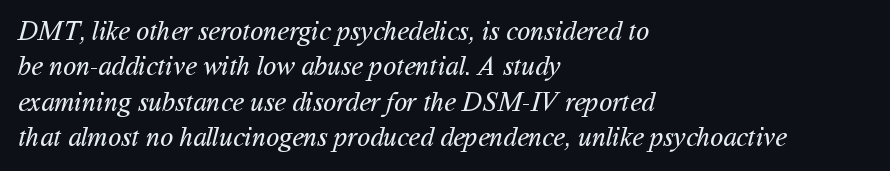
The image shows 27 px text type; set left-aligned, normal line spacing (1.31x), normal letter spacing, not underlined.
